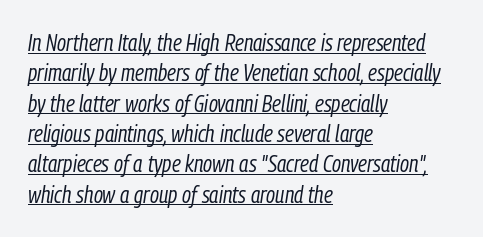
Q: Is the text bold? A: No.
Q: Is the text italic (slanted)? A: Yes, it leans right by about 9 degrees.
Q: Is the text underlined? A: Yes.
Q: How is the paragraph aligned? A: Left-aligned.
Q: Is the spacing between letters normal or unusually wide? A: Normal.
Q: Is the spacing between lines tight, normal or loose? A: Normal.
